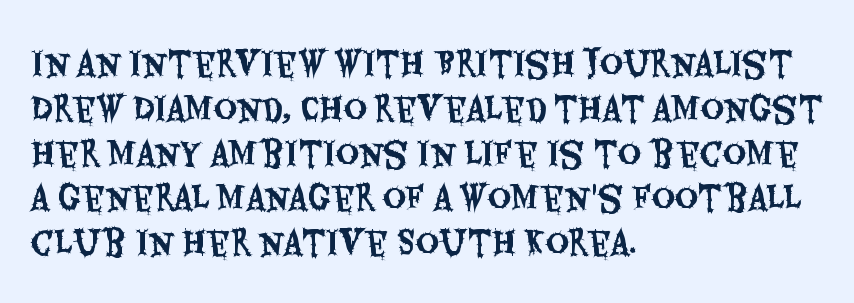
Q: Is the text italic (slanted)? A: No, it is upright.
Q: Is the typeface a serif or a sans-serif typeface? A: Sans-serif.
Q: Is the text underlined? A: No.
Q: How is the paragraph aligned? A: Left-aligned.
Q: Is the spacing between letters normal or unusually wide? A: Normal.
Q: Is the spacing between lines tight, normal or loose? A: Normal.
Q: Width (condensed, normal, or wide)? A: Condensed.
Q: Stroke contrast? A: Medium.
Q: x-height? A: Large.
Q: Monospaced? A: No.
